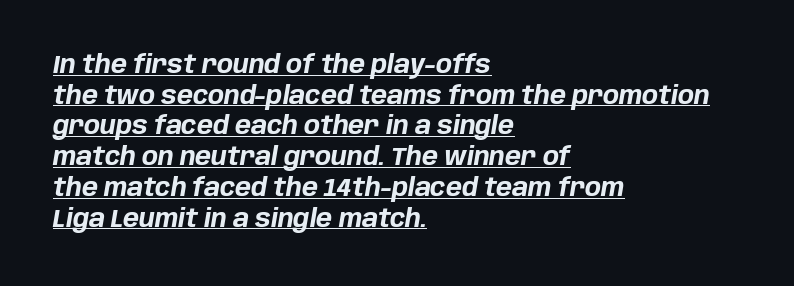
Q: Is the text bold? A: Yes.
Q: Is the text italic (slanted)? A: Yes, it leans right by about 10 degrees.
Q: Is the text underlined? A: Yes.
Q: How is the paragraph aligned? A: Left-aligned.
Q: Is the spacing between letters normal or unusually wide? A: Normal.
Q: Is the spacing between lines tight, normal or loose? A: Normal.
